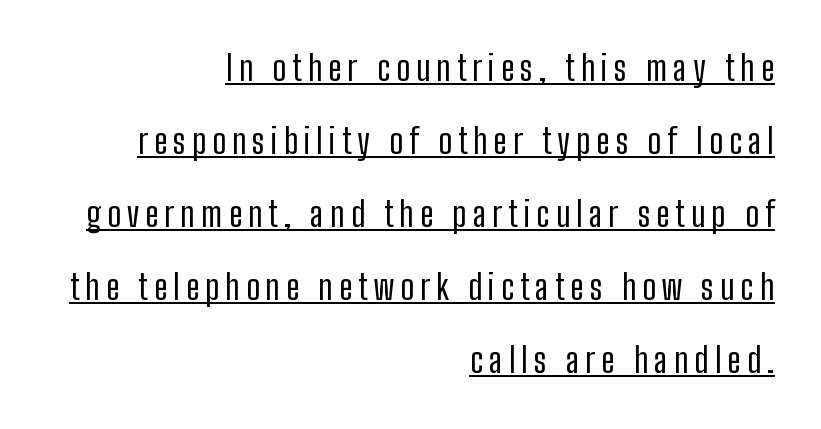
The image shows 34 px regular-weight, condensed sans-serif type, upright; set right-aligned, loose line spacing (2.15x), underlined; low stroke contrast and a medium x-height.
